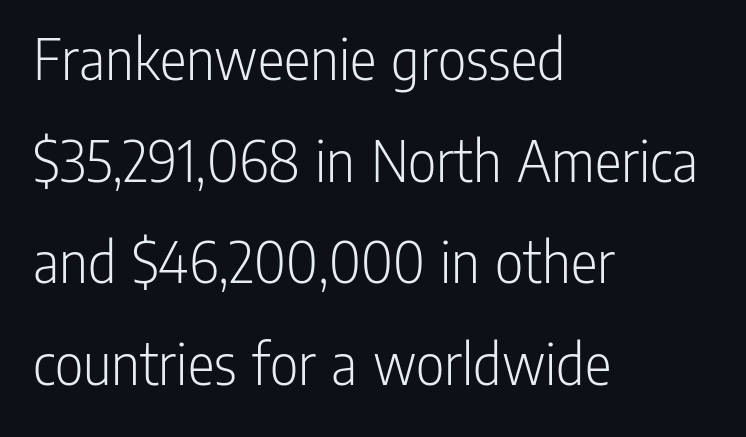
The image shows 62 px light, condensed sans-serif type, upright; set left-aligned, normal line spacing (1.64x), normal letter spacing, not underlined; low stroke contrast and a medium x-height.
